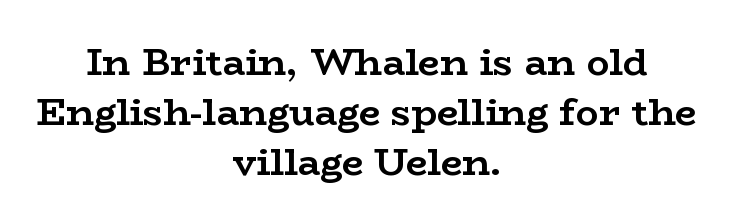
Q: Is the text bold? A: Yes.
Q: Is the text italic (slanted)? A: No, it is upright.
Q: Is the typeface a serif or a sans-serif typeface? A: Serif.
Q: Is the text underlined? A: No.
Q: How is the paragraph aligned? A: Centered.
Q: Is the spacing between letters normal or unusually wide? A: Normal.
Q: Is the spacing between lines tight, normal or loose? A: Normal.
Q: Width (condensed, normal, or wide)? A: Wide.
Q: Stroke contrast? A: Low.
Q: x-height? A: Medium.
Q: Monospaced? A: No.
